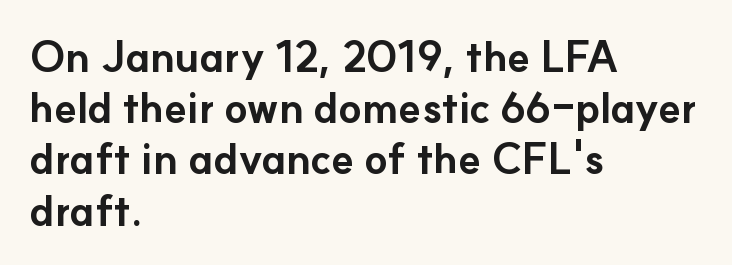
The rendering anchors every line to the left-hand side. Descenders hang freely into open space. Do the characters align in a grid? No, the font is proportional. As a designer I'd log this as weight 700, bold. Typographically, this falls in the sans-serif category. Quick note: not italic, upright.
